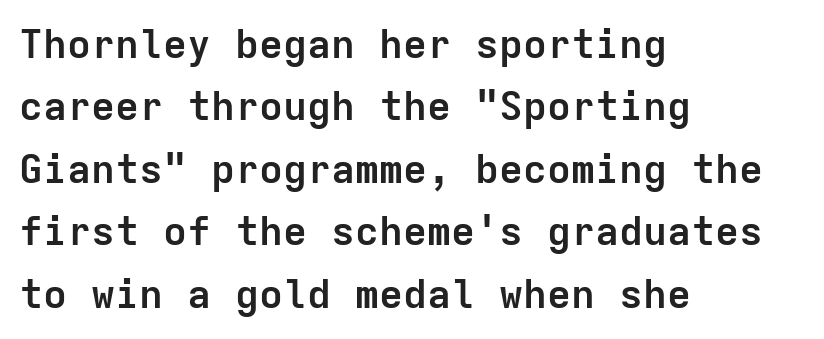
Each letter's strokes conclude bluntly, with no projecting serifs. The sample has been set heavy, in full bold. Successive baselines arrive at the customary interval. Glyph-to-glyph distance matches everyday printed text. Teacher's note: observe the even left margin — that is flush-left alignment. No word sits above an underline.
